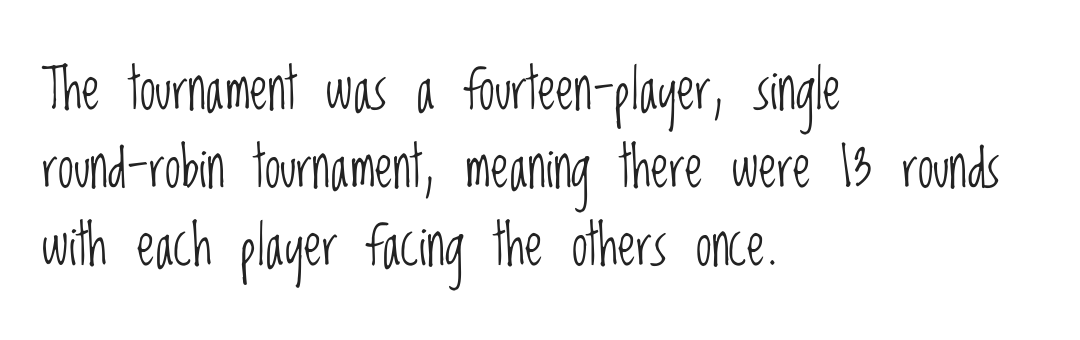
Q: Is the text bold? A: No.
Q: Is the text italic (slanted)? A: No, it is upright.
Q: Is the typeface a serif or a sans-serif typeface? A: Sans-serif.
Q: Is the text underlined? A: No.
Q: How is the paragraph aligned? A: Left-aligned.
Q: Is the spacing between letters normal or unusually wide? A: Normal.
Q: Is the spacing between lines tight, normal or loose? A: Normal.
Q: Width (condensed, normal, or wide)? A: Condensed.
Q: Stroke contrast? A: Low.
Q: x-height? A: Large.
Q: Monospaced? A: No.
